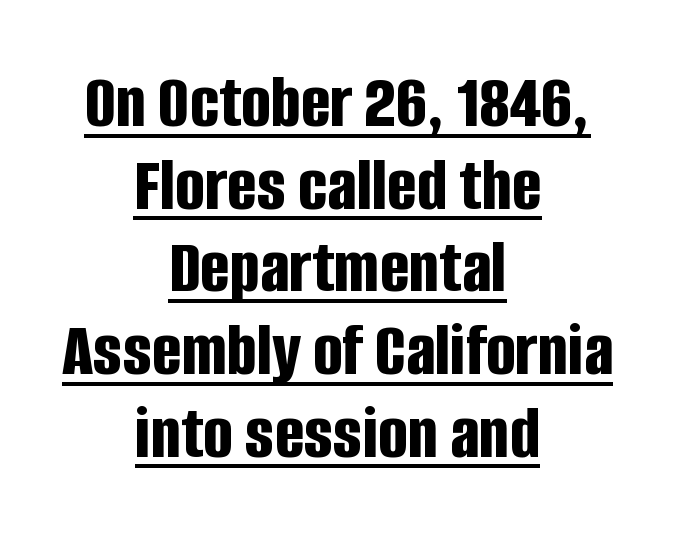
{"serif": "no", "italic": "no", "bold": "yes", "weight": "bold", "width": "condensed", "stroke_contrast": "low", "x_height": "large", "monospaced": "no", "underline": "yes", "align": "center", "line_spacing": "tight", "line_spacing_ratio": 1.06, "letter_spacing": "normal", "letter_spacing_em": 0.0, "glyph_px": 78}
